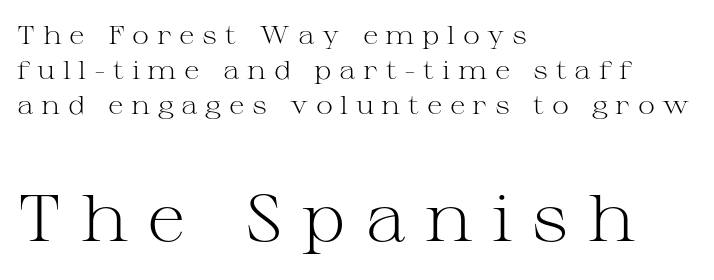
Q: Is the text bold? A: No.
Q: Is the text italic (slanted)? A: No, it is upright.
Q: Is the typeface a serif or a sans-serif typeface? A: Serif.
Q: Is the text underlined? A: No.
Q: How is the paragraph aligned? A: Left-aligned.
Q: Is the spacing between letters normal or unusually wide? A: Unusually wide.
Q: Is the spacing between lines tight, normal or loose? A: Normal.
Q: Which block of text is set in a larger size, the first (top) or the second (bottom)? A: The second (bottom) one.
Q: Width (condensed, normal, or wide)? A: Wide.
Q: Stroke contrast? A: Medium.
Q: x-height? A: Medium.
Q: Monospaced? A: No.
